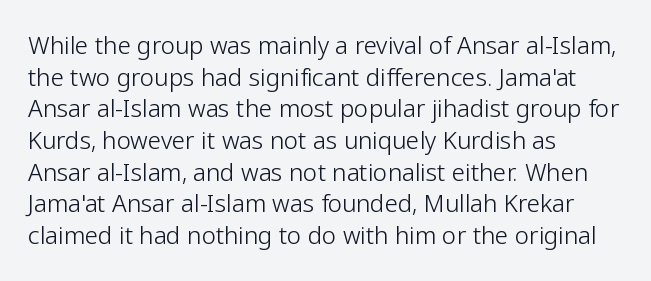
Q: Is the text bold? A: No.
Q: Is the text italic (slanted)? A: No, it is upright.
Q: Is the text underlined? A: No.
Q: How is the paragraph aligned? A: Left-aligned.
Q: Is the spacing between letters normal or unusually wide? A: Normal.
Q: Is the spacing between lines tight, normal or loose? A: Normal.
